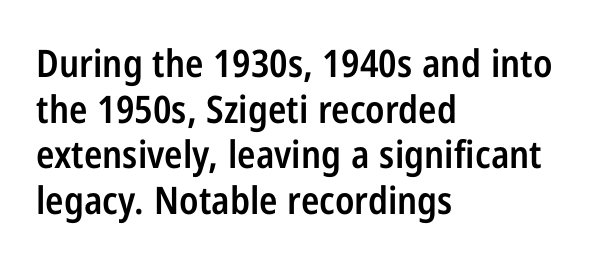
The image shows 38 px semibold, condensed sans-serif type, upright; set left-aligned, line spacing 1.2x, normal letter spacing, not underlined; low stroke contrast and a medium x-height.
